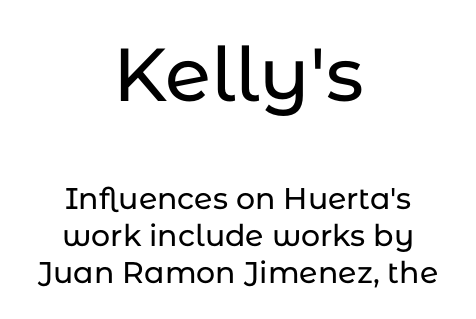
{"serif": "no", "italic": "no", "width": "normal", "stroke_contrast": "low", "x_height": "medium", "monospaced": "no", "underline": "no", "align": "center", "line_spacing_ratio": 1.22, "letter_spacing": "normal", "letter_spacing_em": 0.0, "larger_block": "first", "size_ratio": 2.5, "glyph_px": 75}
